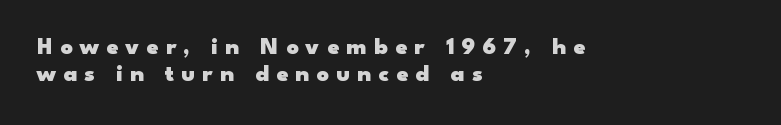
Q: Is the text bold? A: Yes.
Q: Is the text italic (slanted)? A: No, it is upright.
Q: Is the text underlined? A: No.
Q: How is the paragraph aligned? A: Left-aligned.
Q: Is the spacing between letters normal or unusually wide? A: Unusually wide.
Q: Is the spacing between lines tight, normal or loose? A: Tight.
